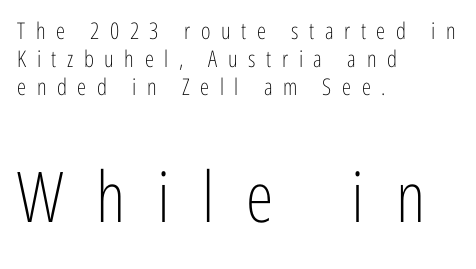
{"serif": "no", "italic": "no", "bold": "no", "weight": "light", "width": "condensed", "stroke_contrast": "low", "x_height": "medium", "monospaced": "no", "underline": "no", "align": "left", "line_spacing_ratio": 1.22, "letter_spacing": "wide", "letter_spacing_em": 0.46, "larger_block": "second", "size_ratio": 3.04, "glyph_px": 70}
